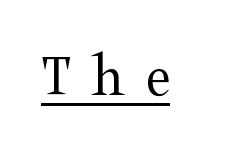
The typesetting does not lean heavy: it is not bold. A roman cut, with each character standing at attention. These lines are composed in type with serifs. The passage shown is typed in a proportional face where columns would drift. Notice how a bar underscores the lettering throughout. What stands out about the letter spacing? Its width — letters are far apart.
